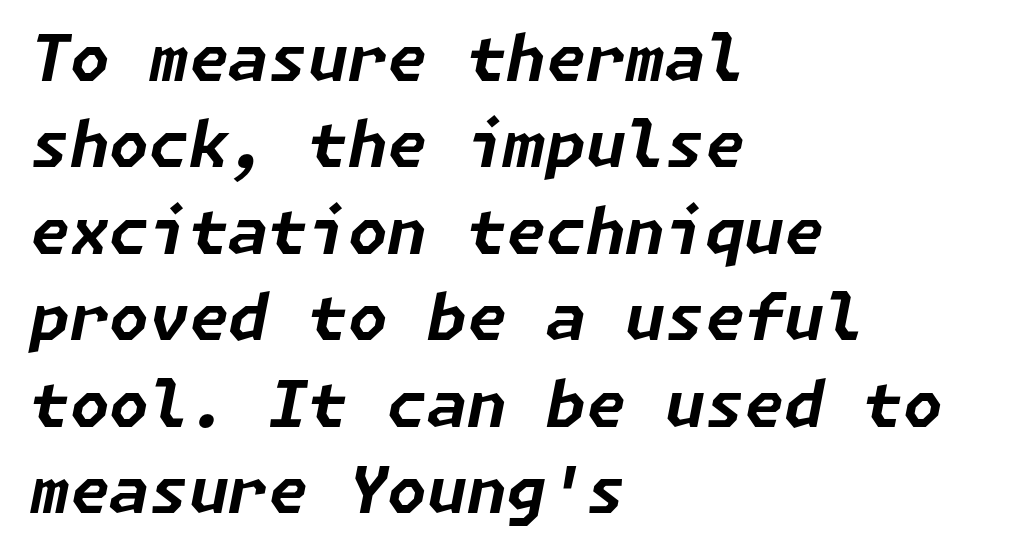
The image shows 64 px bold type, italic (leaning right); set left-aligned, normal line spacing (1.35x), normal letter spacing, not underlined; low stroke contrast and a medium x-height.
